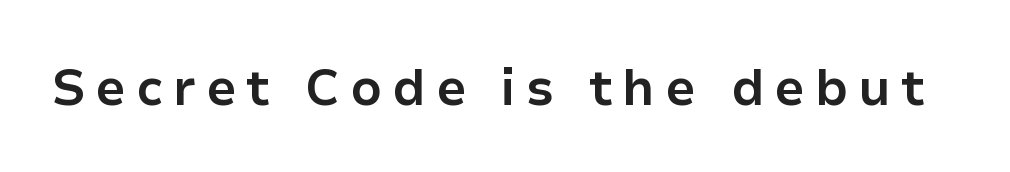
Q: Is the text bold? A: Yes.
Q: Is the text italic (slanted)? A: No, it is upright.
Q: Is the typeface a serif or a sans-serif typeface? A: Sans-serif.
Q: Is the text underlined? A: No.
Q: Is the spacing between letters normal or unusually wide? A: Unusually wide.
Q: Width (condensed, normal, or wide)? A: Normal.
Q: Stroke contrast? A: Low.
Q: x-height? A: Medium.
Q: Monospaced? A: No.
